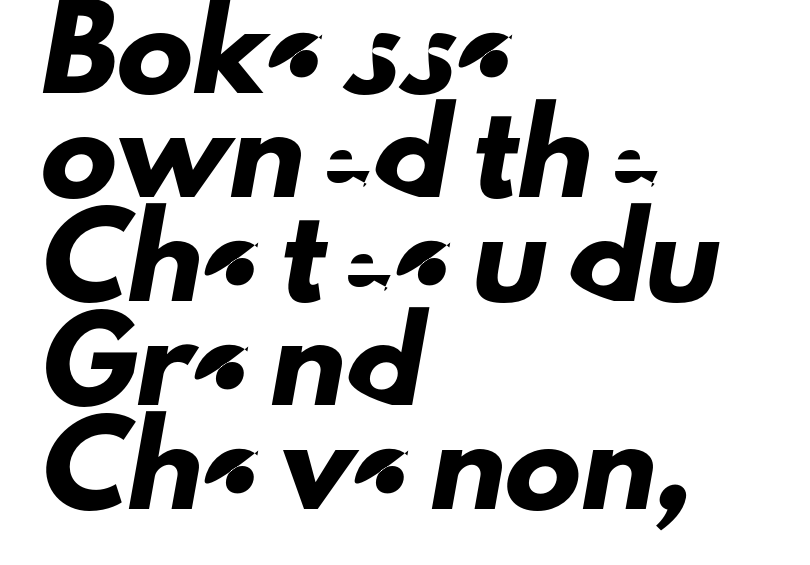
{"serif": "no", "width": "normal", "stroke_contrast": "low", "x_height": "small", "monospaced": "no", "underline": "no", "align": "left", "line_spacing": "normal", "line_spacing_ratio": 1.37, "letter_spacing": "normal", "letter_spacing_em": 0.0, "glyph_px": 76}
